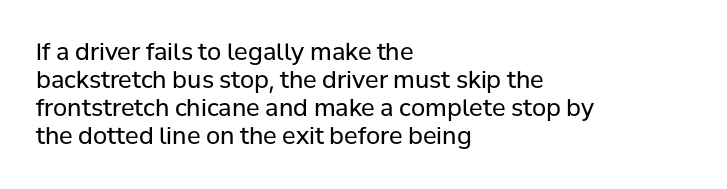
The image shows 23 px text type, upright; set left-aligned, line spacing 1.22x, normal letter spacing, not underlined.
